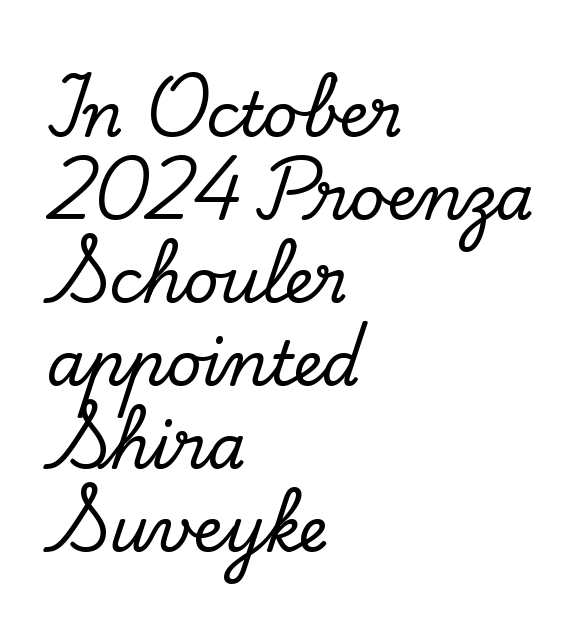
The image shows 61 px serif type; set left-aligned, normal line spacing (1.36x), normal letter spacing, not underlined; low stroke contrast and a small x-height.
